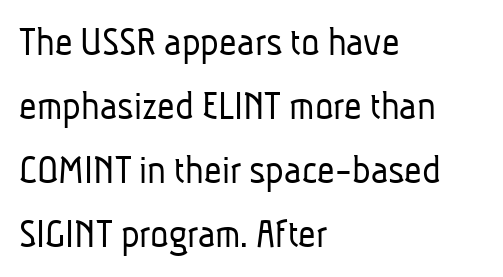
{"serif": "no", "bold": "no", "weight": "light", "width": "condensed", "stroke_contrast": "low", "x_height": "medium", "monospaced": "no", "underline": "no", "align": "left", "line_spacing": "normal", "line_spacing_ratio": 1.49, "letter_spacing": "normal", "letter_spacing_em": 0.0, "glyph_px": 43}
